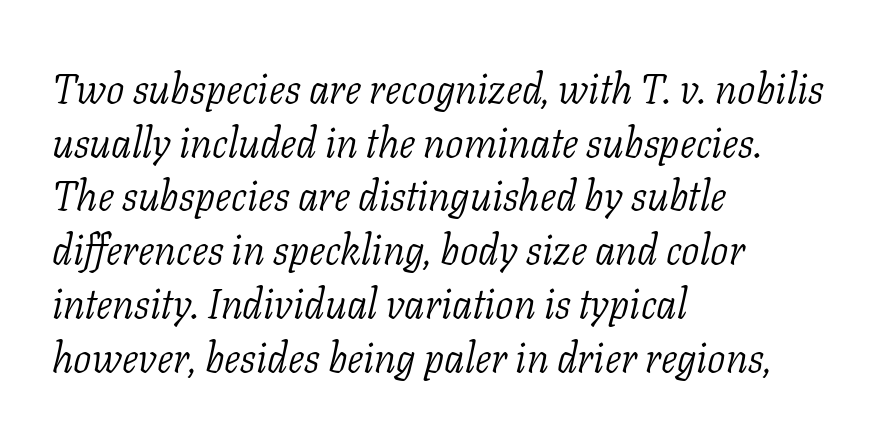
The image shows 41 px light serif type, italic (leaning right); set left-aligned, normal line spacing (1.31x), normal letter spacing, not underlined; low stroke contrast and a medium x-height.
